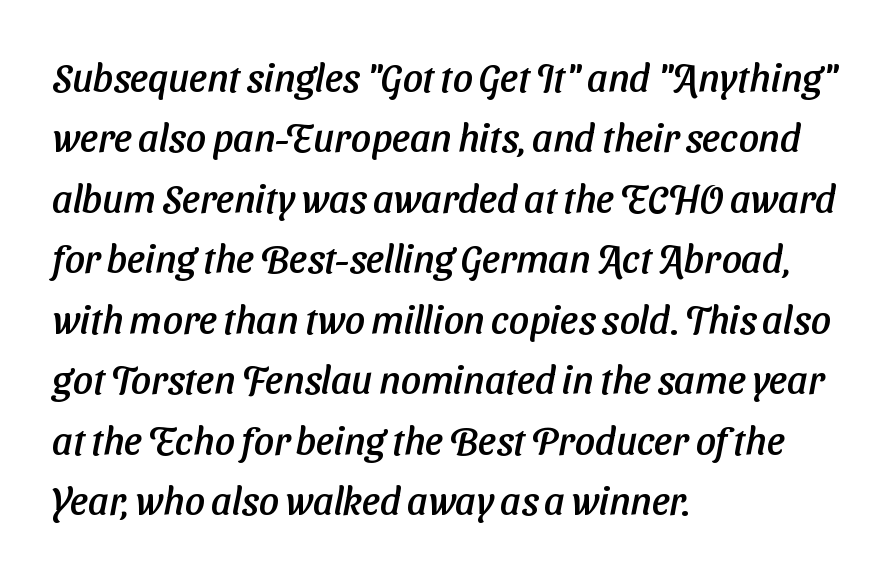
Q: Is the typeface a serif or a sans-serif typeface? A: Sans-serif.
Q: Is the text underlined? A: No.
Q: How is the paragraph aligned? A: Left-aligned.
Q: Is the spacing between letters normal or unusually wide? A: Normal.
Q: Is the spacing between lines tight, normal or loose? A: Normal.
Q: Width (condensed, normal, or wide)? A: Normal.
Q: Stroke contrast? A: Low.
Q: x-height? A: Medium.
Q: Monospaced? A: No.
